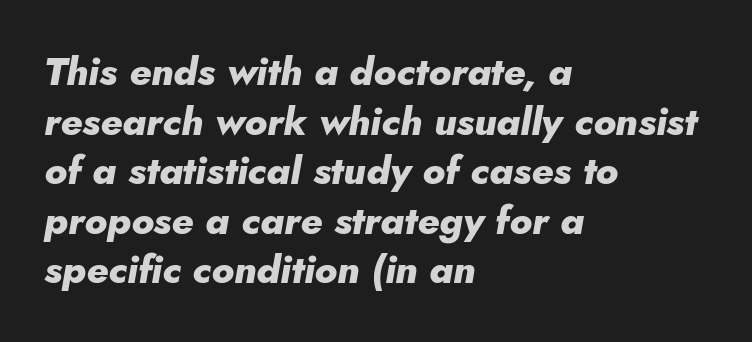
{"italic": "yes", "lean": "right", "slant_degrees": 10, "bold": "yes", "weight": "heavy", "width": "normal", "stroke_contrast": "low", "x_height": "small", "monospaced": "no", "underline": "no", "align": "left", "line_spacing": "normal", "line_spacing_ratio": 1.27, "letter_spacing": "normal", "letter_spacing_em": 0.0, "glyph_px": 39}
